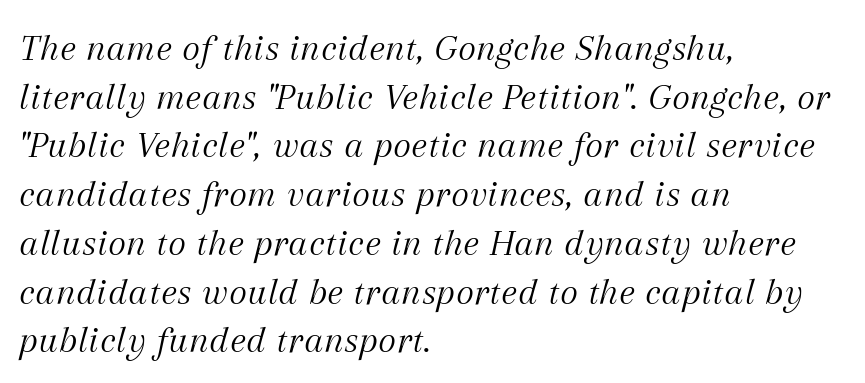
It's the slanting kind of type. All the whitespace from short lines collects on the right. The text was rendered using a seriffed face with decorative stroke endings. Each row of text sits above clean, open space. Spacing verdict: proportional, widths tailored to each character.
